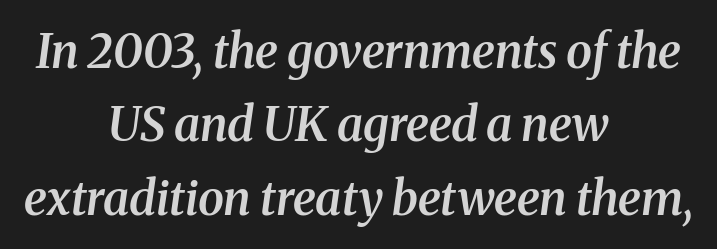
The image shows 47 px semibold serif type, italic (leaning right); set centered, normal line spacing (1.56x), normal letter spacing, not underlined; medium stroke contrast and a medium x-height.
